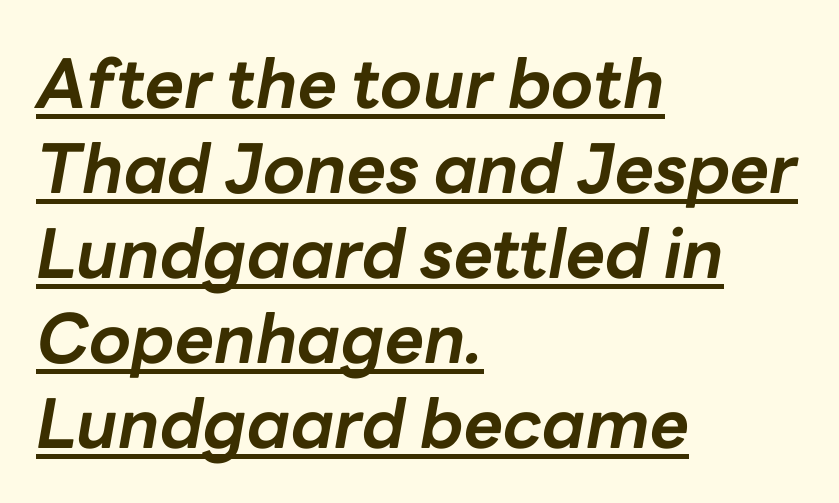
Baseline-to-baseline distance is the conventional proportion of letter height. Does extra space separate the letters? No, they use regular spacing. Proportional: the letters do not fall into vertical columns. Every character sits at an angle, as italics do.
